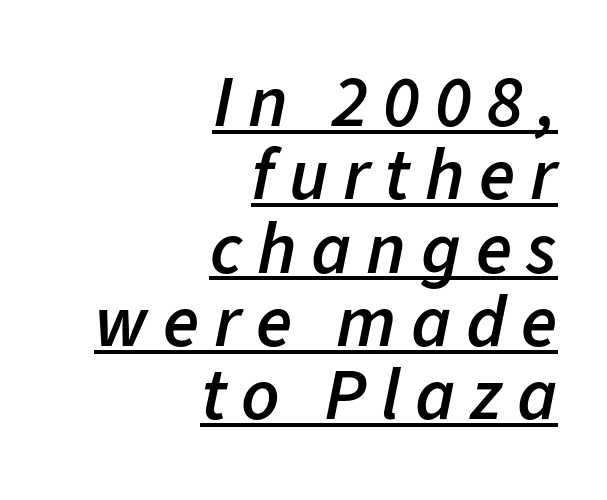
Q: Is the text bold? A: Semi-bold.
Q: Is the text italic (slanted)? A: Yes, it leans right by about 11 degrees.
Q: Is the text underlined? A: Yes.
Q: How is the paragraph aligned? A: Right-aligned.
Q: Is the spacing between letters normal or unusually wide? A: Unusually wide.
Q: Is the spacing between lines tight, normal or loose? A: Tight.
Q: Width (condensed, normal, or wide)? A: Normal.
Q: Stroke contrast? A: Low.
Q: x-height? A: Medium.
Q: Monospaced? A: No.
